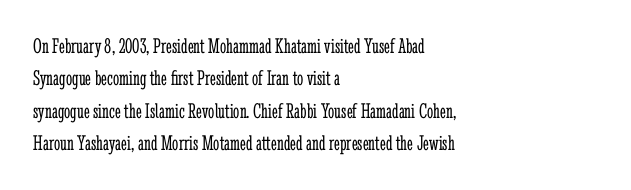
Q: Is the text bold? A: No.
Q: Is the text italic (slanted)? A: No, it is upright.
Q: Is the text underlined? A: No.
Q: How is the paragraph aligned? A: Left-aligned.
Q: Is the spacing between letters normal or unusually wide? A: Normal.
Q: Is the spacing between lines tight, normal or loose? A: Normal.
